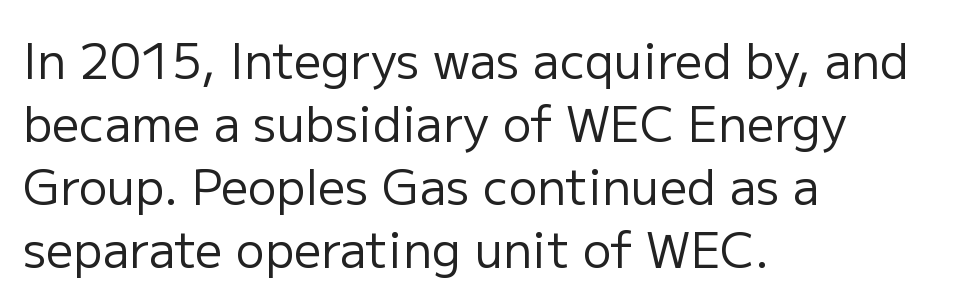
The image shows 48 px regular-weight sans-serif type, upright; set left-aligned, normal line spacing (1.31x), normal letter spacing, not underlined; low stroke contrast and a medium x-height.
